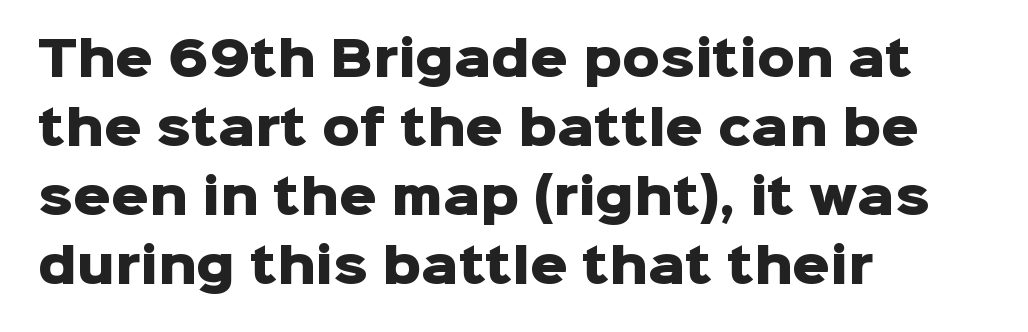
The image shows 47 px heavy sans-serif type, upright; set left-aligned, normal line spacing (1.47x), normal letter spacing, not underlined; low stroke contrast and a medium x-height.
